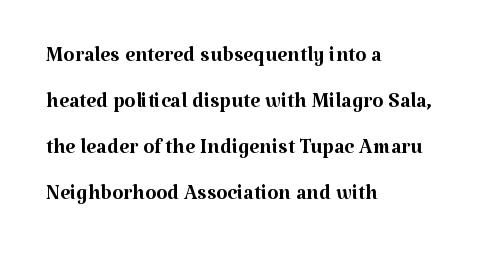
This block has exactly the height ordinary leading produces. A serif font was chosen for this passage. No letter is thick-stroked: the sample isn't bold. Tracking here is standard; glyphs follow each other at the usual distance.
